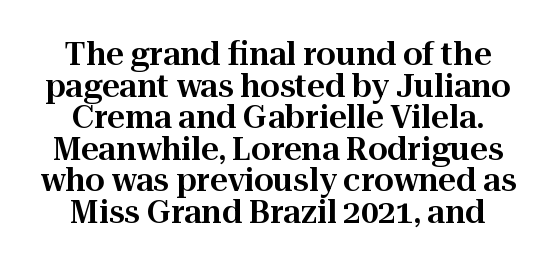
The image shows 31 px serif type, upright; set tight line spacing (1.02x), normal letter spacing, not underlined; high stroke contrast and a medium x-height.
